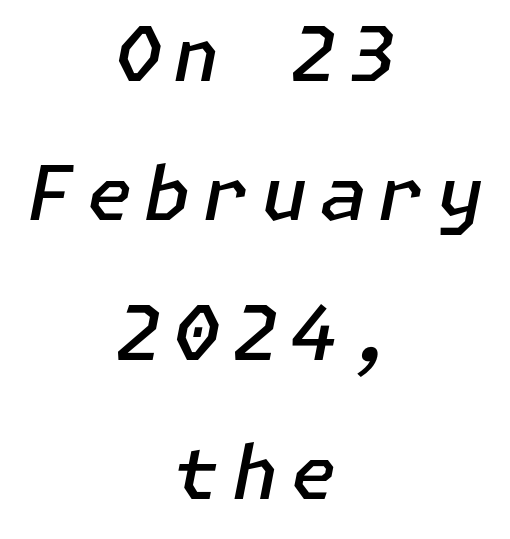
{"italic": "yes", "lean": "right", "slant_degrees": 11, "bold": "semi", "weight": "semibold", "width": "normal", "stroke_contrast": "low", "x_height": "medium", "underline": "no", "align": "center", "line_spacing_ratio": 1.86, "glyph_px": 75}
